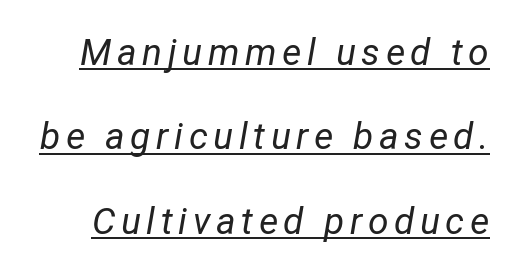
Check the space under the baseline: a stroke is drawn there. These glyphs show unthickened strokes, regular width or finer. Does the leading feel generous? Absolutely, it's lavish. These lines are rendered in a variable-pitch font.
